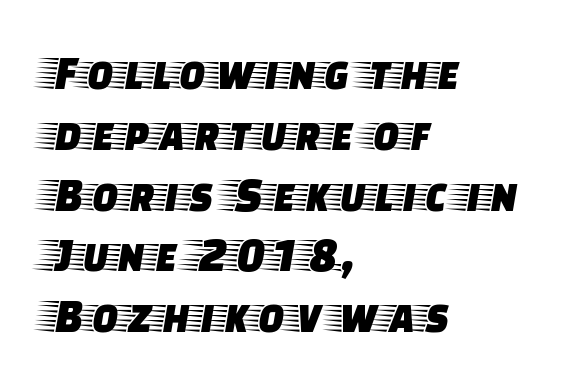
A typesetter would call this proportional, since set widths differ per character. Check where the strokes stop: tiny serifs finish them off. In CSS terms this would be text-align: left.
